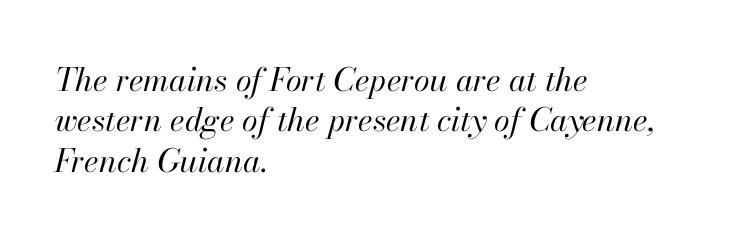
The image shows 32 px regular-weight type, italic (leaning right); set left-aligned, normal line spacing (1.26x), normal letter spacing, not underlined; high stroke contrast and a small x-height.
